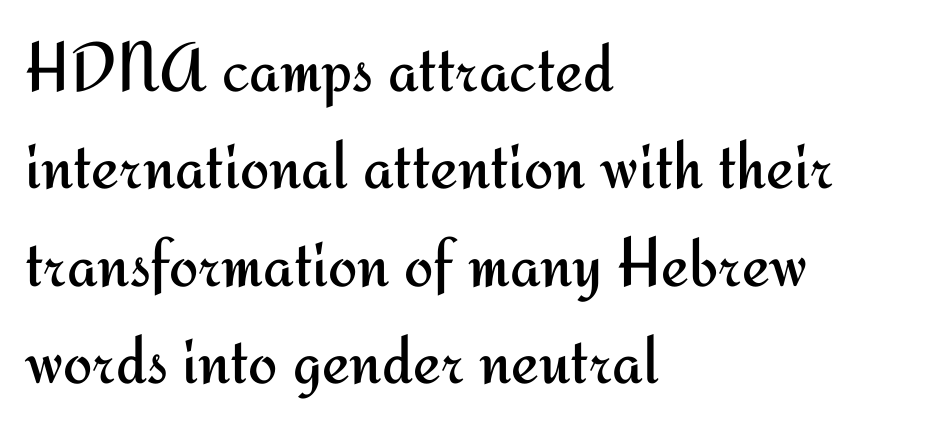
Q: Is the text bold? A: No.
Q: Is the text italic (slanted)? A: No, it is upright.
Q: Is the typeface a serif or a sans-serif typeface? A: Sans-serif.
Q: Is the text underlined? A: No.
Q: How is the paragraph aligned? A: Left-aligned.
Q: Is the spacing between letters normal or unusually wide? A: Normal.
Q: Is the spacing between lines tight, normal or loose? A: Normal.
Q: Width (condensed, normal, or wide)? A: Normal.
Q: Stroke contrast? A: Medium.
Q: x-height? A: Small.
Q: Monospaced? A: No.
